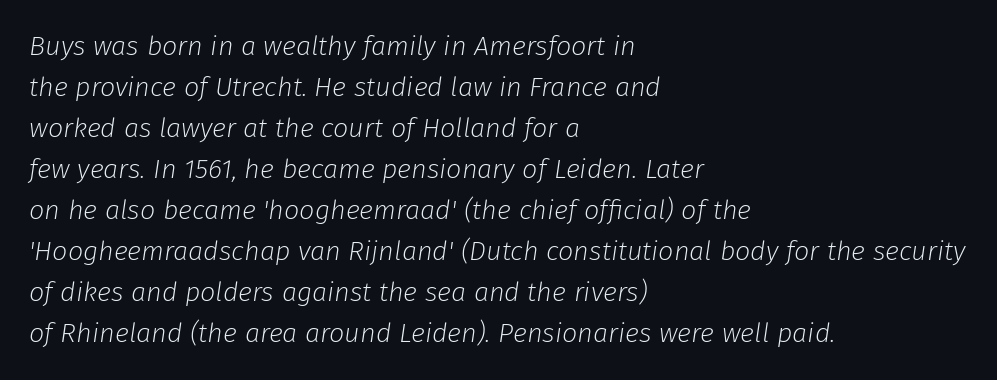
{"italic": "yes", "lean": "right", "slant_degrees": 8, "bold": "no", "underline": "no", "align": "left", "line_spacing": "normal", "line_spacing_ratio": 1.52, "letter_spacing": "normal", "letter_spacing_em": 0.0, "glyph_px": 27}
